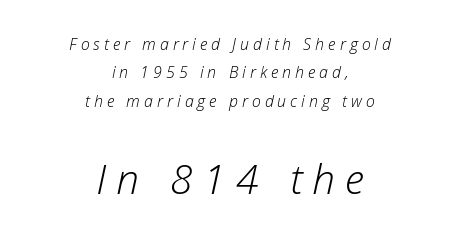
The image shows 41 px light type, italic (leaning right); set centered, line spacing 1.78x, unusually wide letter spacing (+0.25 em), not underlined; the second (bottom) block is 2.56x larger; low stroke contrast and a medium x-height.
